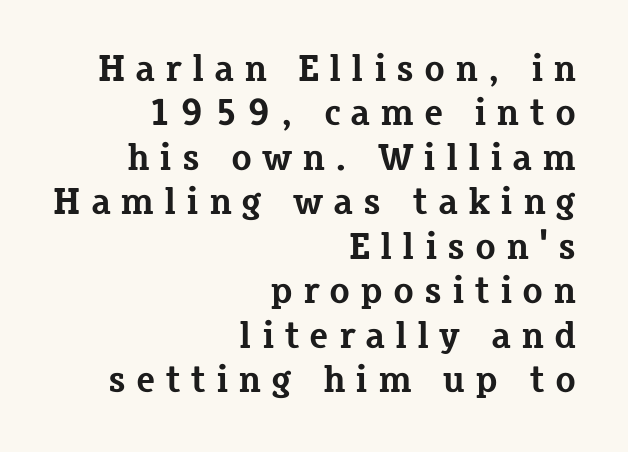
{"serif": "yes", "italic": "no", "bold": "yes", "weight": "bold", "width": "normal", "stroke_contrast": "low", "x_height": "medium", "monospaced": "no", "underline": "no", "align": "right", "line_spacing_ratio": 1.17, "letter_spacing": "wide", "letter_spacing_em": 0.26, "glyph_px": 38}
